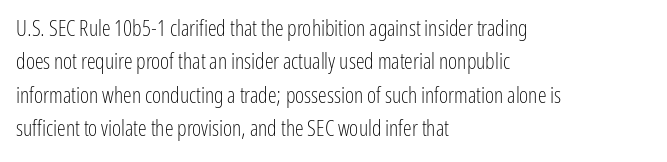
{"italic": "no", "bold": "no", "underline": "no", "align": "left", "line_spacing": "normal", "line_spacing_ratio": 1.52, "letter_spacing": "normal", "letter_spacing_em": 0.0, "glyph_px": 22}
